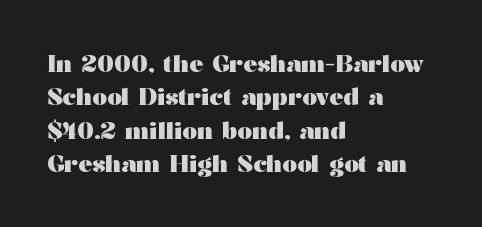
The image shows 23 px bold type, upright; set left-aligned, normal line spacing (1.45x), normal letter spacing, not underlined.
